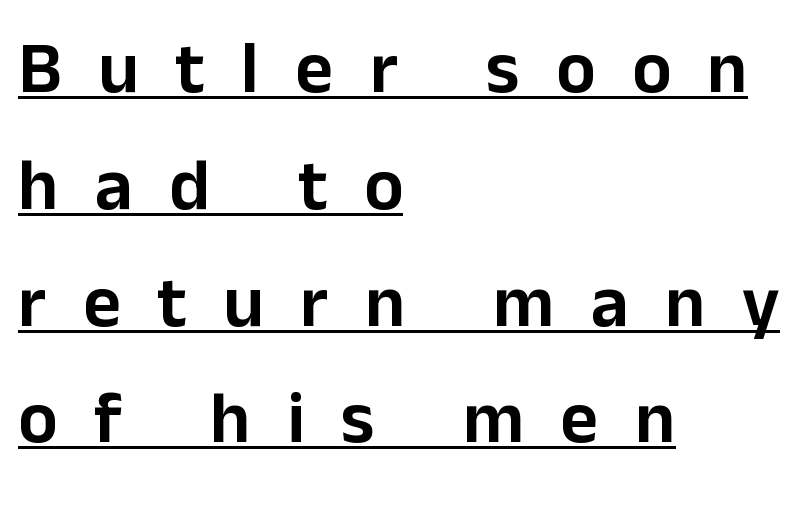
{"serif": "no", "italic": "no", "width": "normal", "stroke_contrast": "low", "x_height": "medium", "monospaced": "no", "underline": "yes", "align": "left", "line_spacing": "normal", "line_spacing_ratio": 1.6, "letter_spacing": "wide", "letter_spacing_em": 0.5, "glyph_px": 73}
